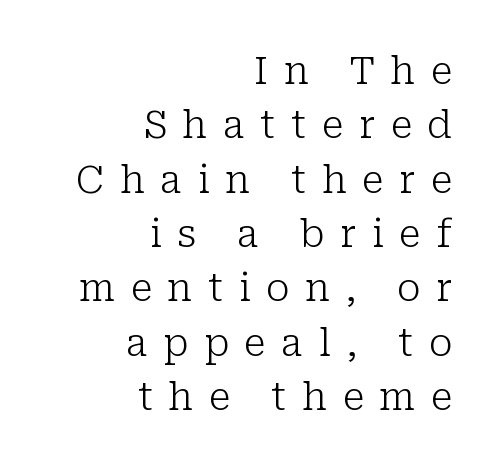
The image shows 38 px light serif type, upright; set right-aligned, normal line spacing (1.43x), unusually wide letter spacing (+0.41 em), not underlined; low stroke contrast and a medium x-height.
